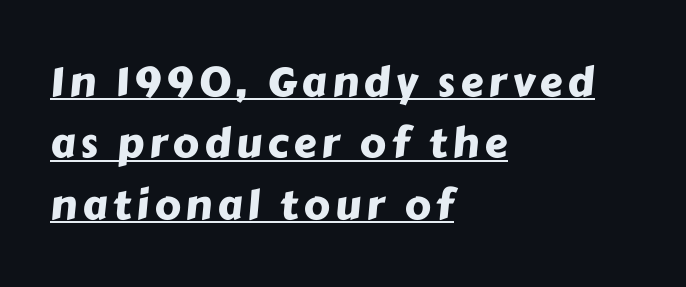
Q: Is the typeface a serif or a sans-serif typeface? A: Sans-serif.
Q: Is the text underlined? A: Yes.
Q: How is the paragraph aligned? A: Left-aligned.
Q: Is the spacing between lines tight, normal or loose? A: Normal.
Q: Width (condensed, normal, or wide)? A: Normal.
Q: Stroke contrast? A: Low.
Q: x-height? A: Medium.
Q: Monospaced? A: No.
